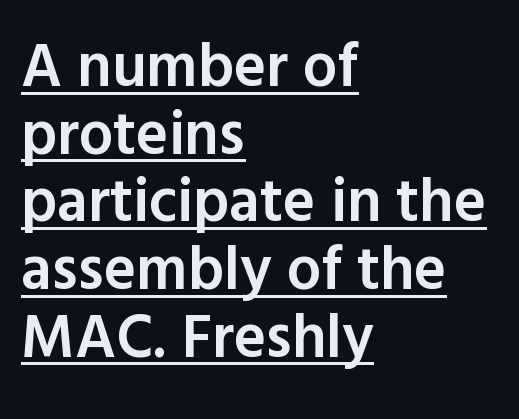
Q: Is the text bold? A: Semi-bold.
Q: Is the text italic (slanted)? A: No, it is upright.
Q: Is the typeface a serif or a sans-serif typeface? A: Sans-serif.
Q: Is the text underlined? A: Yes.
Q: How is the paragraph aligned? A: Left-aligned.
Q: Is the spacing between letters normal or unusually wide? A: Normal.
Q: Is the spacing between lines tight, normal or loose? A: Tight.
Q: Width (condensed, normal, or wide)? A: Normal.
Q: x-height? A: Medium.
Q: Monospaced? A: No.
